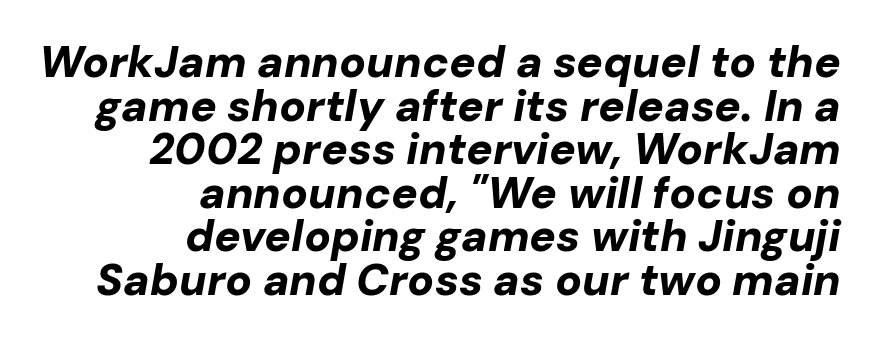
The image shows 44 px bold type, italic (leaning right); set right-aligned, tight line spacing (0.99x), normal letter spacing, not underlined; low stroke contrast and a medium x-height.
